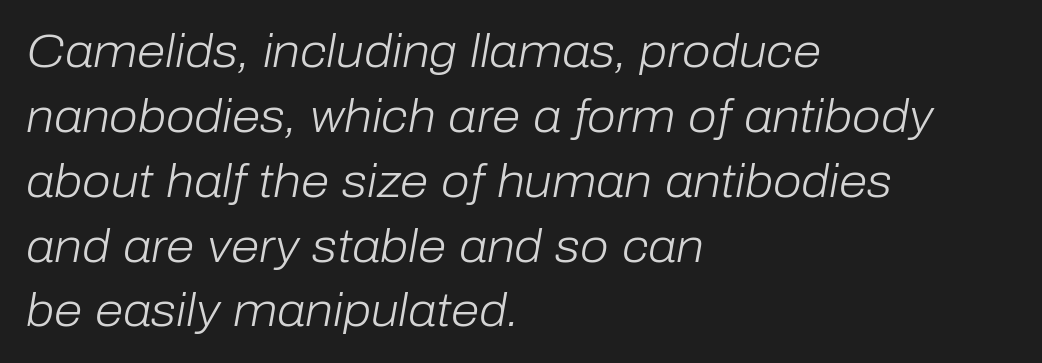
The image shows 46 px light type, italic (leaning right); set left-aligned, normal line spacing (1.41x), normal letter spacing, not underlined; low stroke contrast and a medium x-height.
